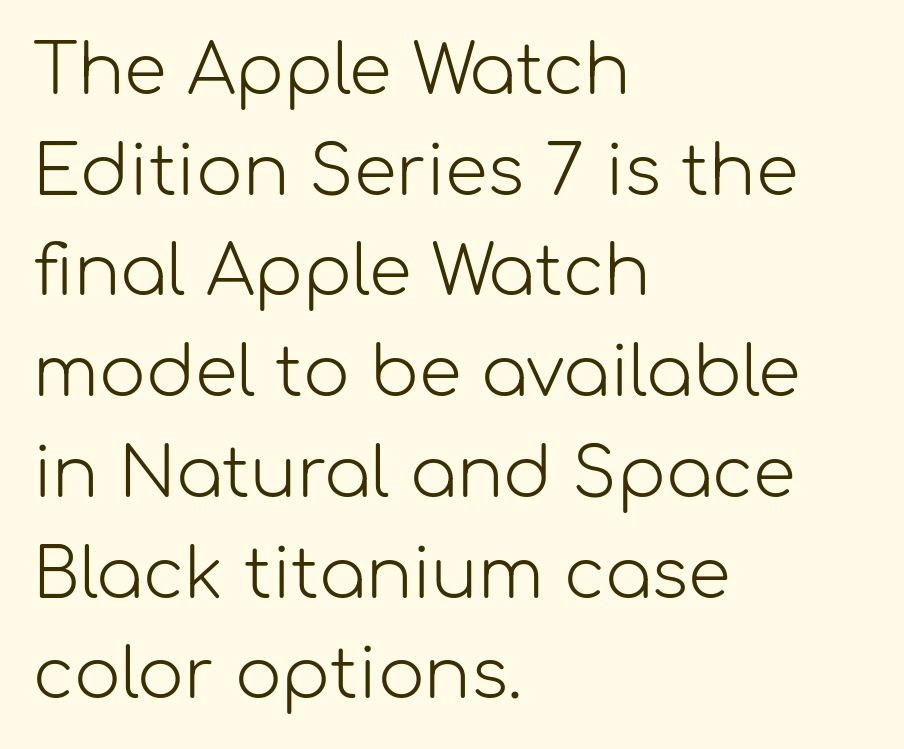
{"serif": "no", "italic": "no", "bold": "no", "weight": "light", "width": "normal", "stroke_contrast": "low", "x_height": "medium", "monospaced": "no", "underline": "no", "align": "left", "line_spacing": "normal", "line_spacing_ratio": 1.46, "letter_spacing": "normal", "letter_spacing_em": 0.0, "glyph_px": 69}
